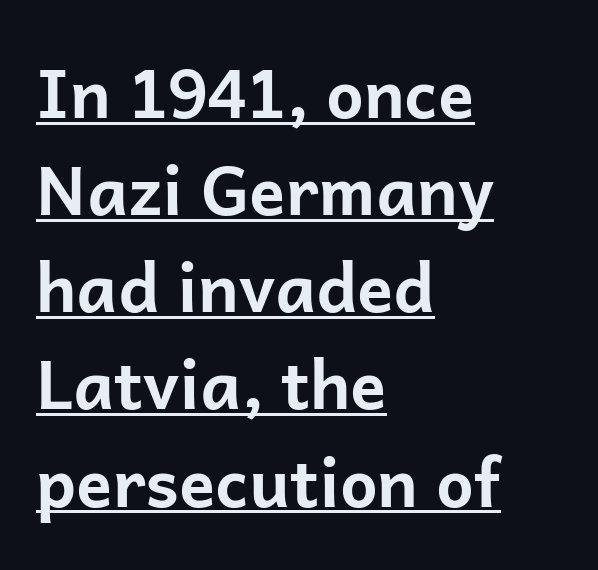
The image shows 67 px bold sans-serif type, upright; set left-aligned, normal line spacing (1.45x), normal letter spacing, underlined; low stroke contrast and a medium x-height.
